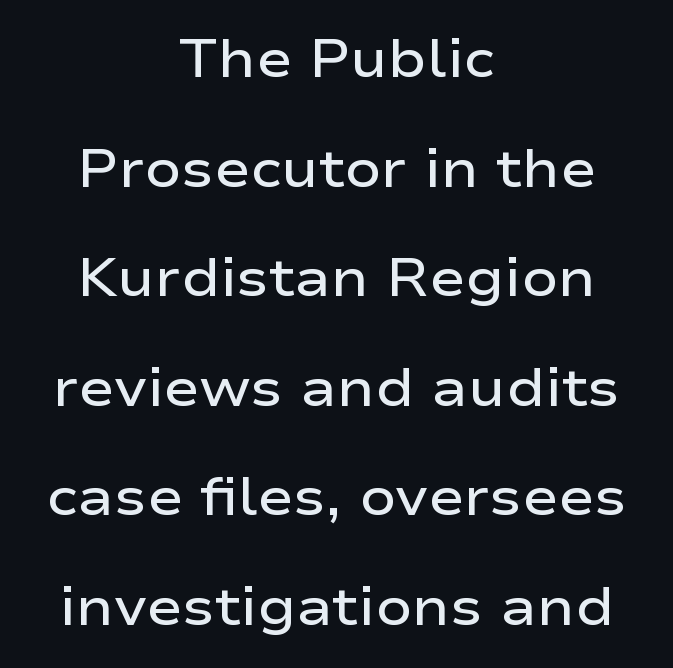
{"serif": "no", "italic": "no", "bold": "semi", "weight": "semibold", "width": "wide", "stroke_contrast": "low", "x_height": "medium", "monospaced": "no", "underline": "no", "align": "center", "line_spacing": "loose", "line_spacing_ratio": 2.03, "letter_spacing": "normal", "letter_spacing_em": 0.0, "glyph_px": 54}
